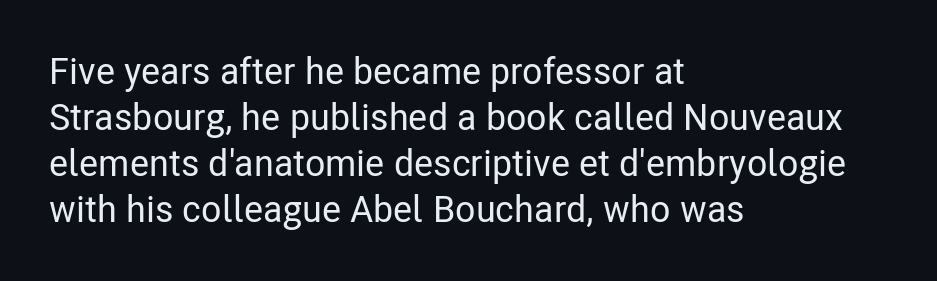
{"serif": "no", "italic": "no", "width": "condensed", "stroke_contrast": "low", "x_height": "medium", "monospaced": "no", "underline": "no", "align": "left", "line_spacing_ratio": 1.24, "letter_spacing": "normal", "letter_spacing_em": 0.0, "glyph_px": 37}
